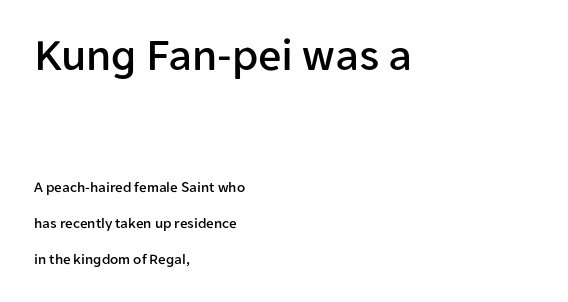
{"serif": "no", "italic": "no", "width": "normal", "stroke_contrast": "low", "x_height": "medium", "monospaced": "no", "underline": "no", "align": "left", "line_spacing": "loose", "line_spacing_ratio": 2.38, "letter_spacing": "normal", "letter_spacing_em": 0.0, "larger_block": "first", "size_ratio": 3.07, "glyph_px": 46}
